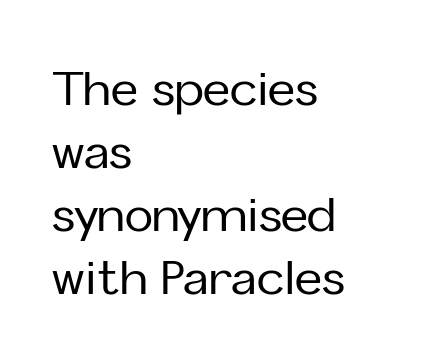
Q: Is the text italic (slanted)? A: No, it is upright.
Q: Is the typeface a serif or a sans-serif typeface? A: Sans-serif.
Q: Is the text underlined? A: No.
Q: How is the paragraph aligned? A: Left-aligned.
Q: Is the spacing between letters normal or unusually wide? A: Normal.
Q: Is the spacing between lines tight, normal or loose? A: Normal.
Q: Width (condensed, normal, or wide)? A: Normal.
Q: Stroke contrast? A: Low.
Q: x-height? A: Medium.
Q: Monospaced? A: No.
